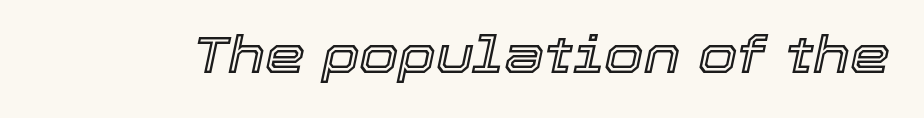
{"italic": "yes", "lean": "right", "slant_degrees": 12, "width": "normal", "x_height": "medium", "monospaced": "no", "underline": "no", "letter_spacing": "normal", "letter_spacing_em": 0.0, "glyph_px": 51}
